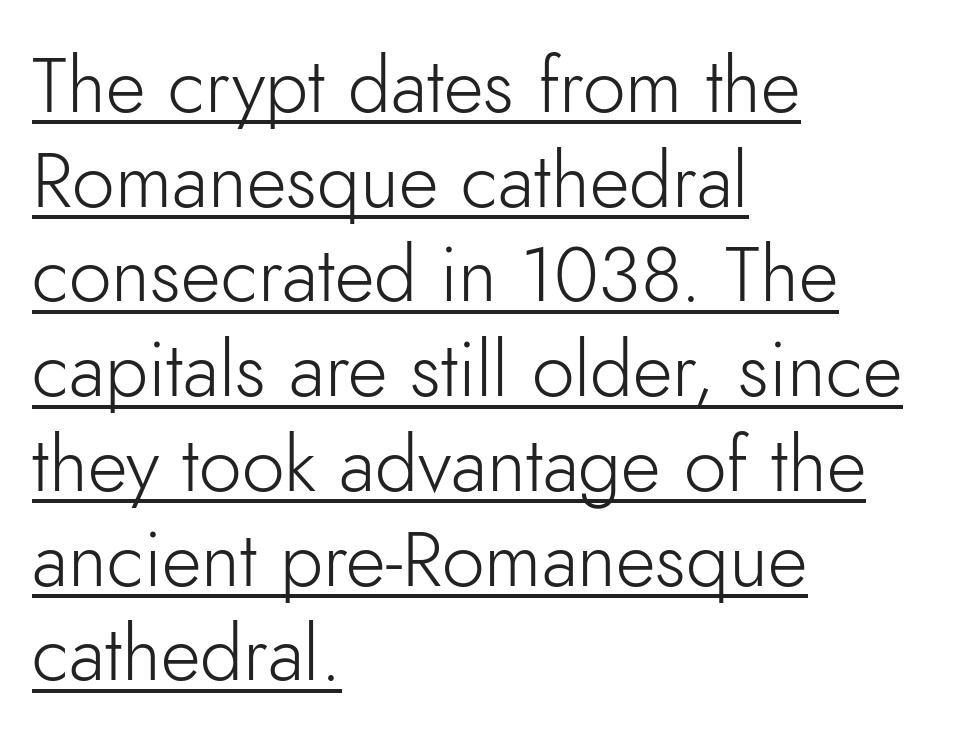
{"serif": "no", "italic": "no", "bold": "no", "weight": "light", "width": "normal", "stroke_contrast": "low", "x_height": "small", "monospaced": "no", "underline": "yes", "align": "left", "line_spacing_ratio": 1.23, "letter_spacing": "normal", "letter_spacing_em": 0.0, "glyph_px": 77}
